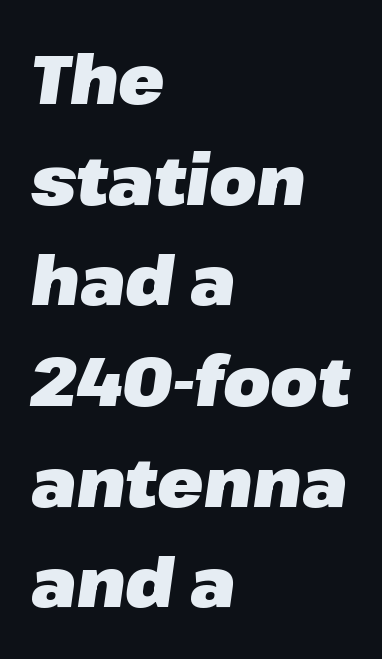
Q: Is the text bold? A: Yes.
Q: Is the text italic (slanted)? A: Yes, it leans right by about 8 degrees.
Q: Is the text underlined? A: No.
Q: How is the paragraph aligned? A: Left-aligned.
Q: Is the spacing between letters normal or unusually wide? A: Normal.
Q: Is the spacing between lines tight, normal or loose? A: Normal.
Q: Width (condensed, normal, or wide)? A: Normal.
Q: Stroke contrast? A: Low.
Q: x-height? A: Medium.
Q: Monospaced? A: No.
